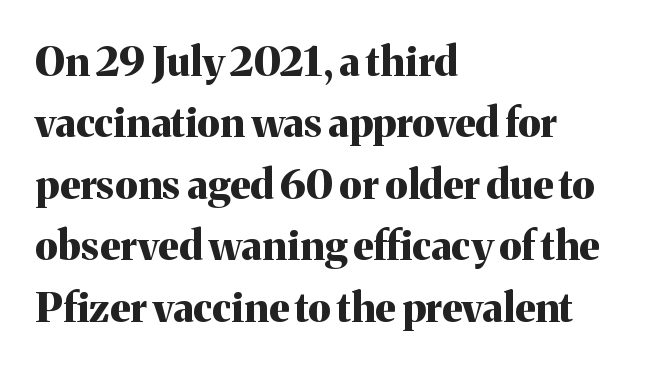
Q: Is the text bold? A: Yes.
Q: Is the text italic (slanted)? A: No, it is upright.
Q: Is the typeface a serif or a sans-serif typeface? A: Serif.
Q: Is the text underlined? A: No.
Q: How is the paragraph aligned? A: Left-aligned.
Q: Is the spacing between letters normal or unusually wide? A: Normal.
Q: Is the spacing between lines tight, normal or loose? A: Normal.
Q: Width (condensed, normal, or wide)? A: Normal.
Q: Stroke contrast? A: Medium.
Q: x-height? A: Medium.
Q: Monospaced? A: No.
